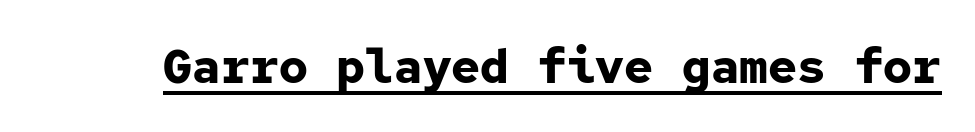
Q: Is the text bold? A: Yes.
Q: Is the text italic (slanted)? A: No, it is upright.
Q: Is the typeface a serif or a sans-serif typeface? A: Sans-serif.
Q: Is the text underlined? A: Yes.
Q: Is the spacing between letters normal or unusually wide? A: Normal.
Q: Width (condensed, normal, or wide)? A: Normal.
Q: Stroke contrast? A: Low.
Q: x-height? A: Medium.
Q: Monospaced? A: Yes.
